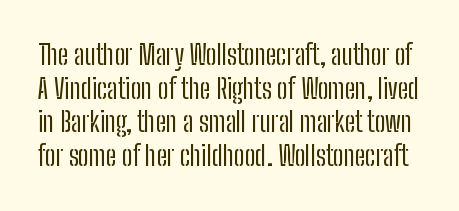
Q: Is the text bold? A: No.
Q: Is the text italic (slanted)? A: No, it is upright.
Q: Is the text underlined? A: No.
Q: Is the spacing between letters normal or unusually wide? A: Normal.
Q: Is the spacing between lines tight, normal or loose? A: Normal.
